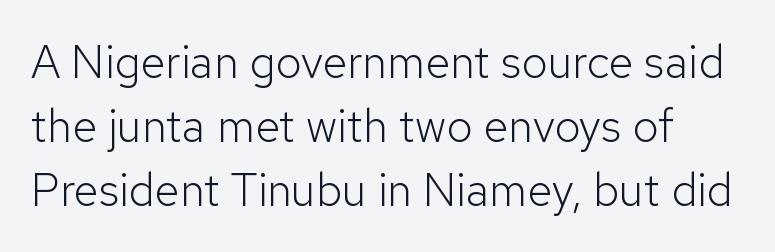
Q: Is the text bold? A: No.
Q: Is the text italic (slanted)? A: No, it is upright.
Q: Is the typeface a serif or a sans-serif typeface? A: Sans-serif.
Q: Is the text underlined? A: No.
Q: Is the spacing between letters normal or unusually wide? A: Normal.
Q: Is the spacing between lines tight, normal or loose? A: Normal.
Q: Width (condensed, normal, or wide)? A: Normal.
Q: Stroke contrast? A: Low.
Q: x-height? A: Medium.
Q: Monospaced? A: No.
